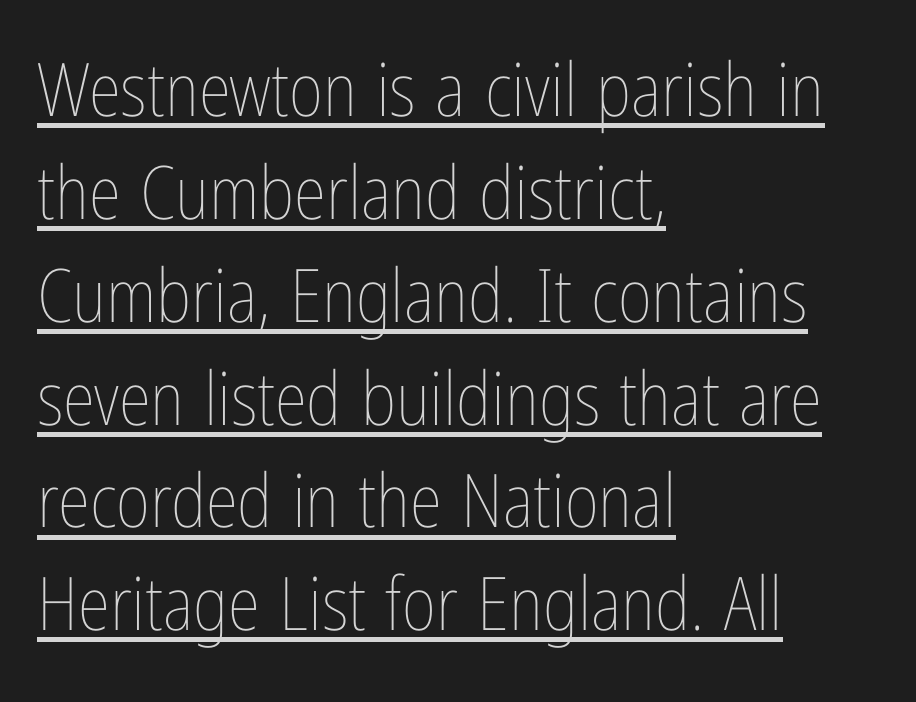
Q: Is the text bold? A: No.
Q: Is the text italic (slanted)? A: No, it is upright.
Q: Is the text underlined? A: Yes.
Q: How is the paragraph aligned? A: Left-aligned.
Q: Is the spacing between letters normal or unusually wide? A: Normal.
Q: Is the spacing between lines tight, normal or loose? A: Normal.
Q: Width (condensed, normal, or wide)? A: Condensed.
Q: Stroke contrast? A: Low.
Q: x-height? A: Medium.
Q: Monospaced? A: No.
